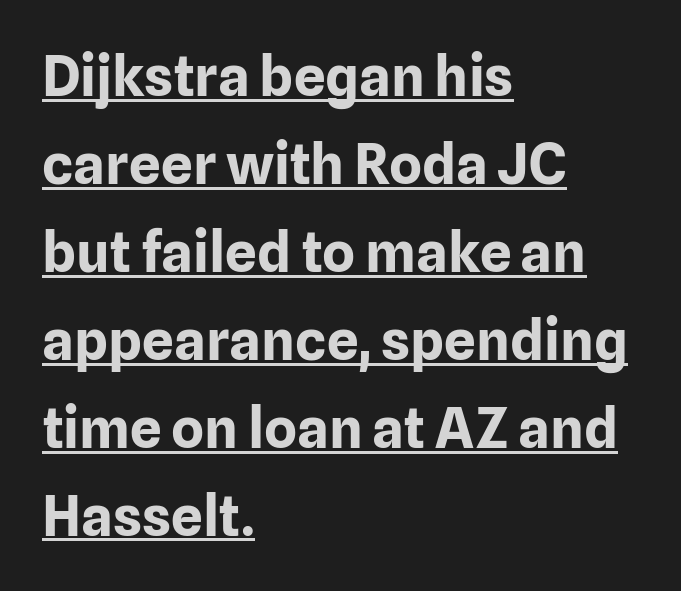
Q: Is the text bold? A: Yes.
Q: Is the text italic (slanted)? A: No, it is upright.
Q: Is the typeface a serif or a sans-serif typeface? A: Sans-serif.
Q: Is the text underlined? A: Yes.
Q: How is the paragraph aligned? A: Left-aligned.
Q: Is the spacing between letters normal or unusually wide? A: Normal.
Q: Is the spacing between lines tight, normal or loose? A: Normal.
Q: Width (condensed, normal, or wide)? A: Normal.
Q: Stroke contrast? A: Low.
Q: x-height? A: Medium.
Q: Monospaced? A: No.
